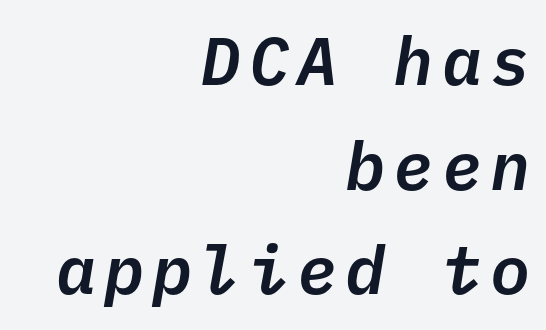
{"italic": "yes", "lean": "right", "slant_degrees": 10, "width": "normal", "stroke_contrast": "low", "x_height": "medium", "monospaced": "yes", "underline": "no", "align": "right", "line_spacing": "normal", "line_spacing_ratio": 1.56, "glyph_px": 67}
